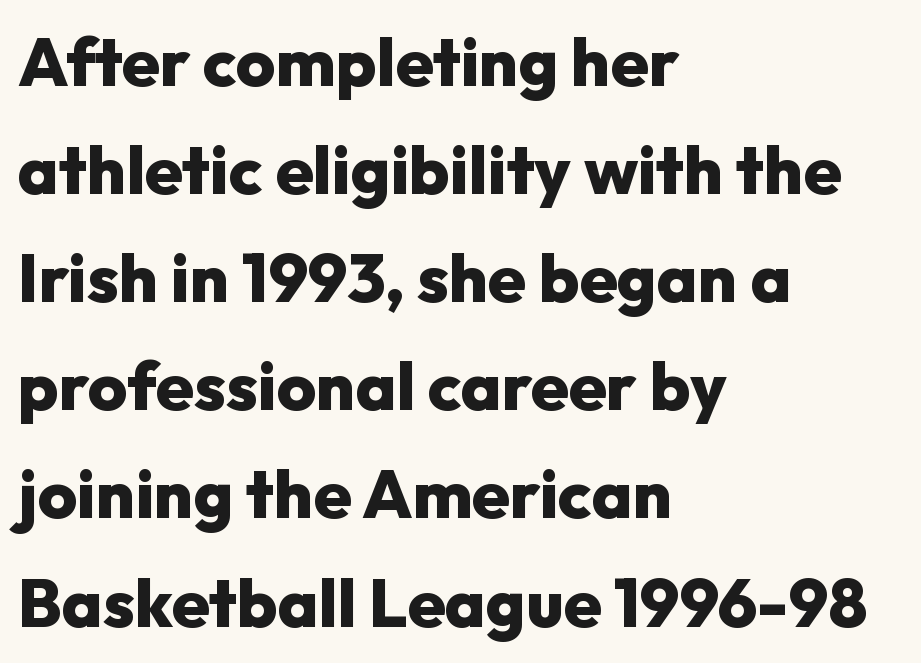
Are there feet on the stems? There aren't — it's a sans. The passage shown stacks its lines at a standard gap. Decoration check: the copy has no underline. Every character sits straight up, as roman type does. Every row of glyphs begins at an identical x-position on the left. The line texture is even and compact thanks to regular tracking.
